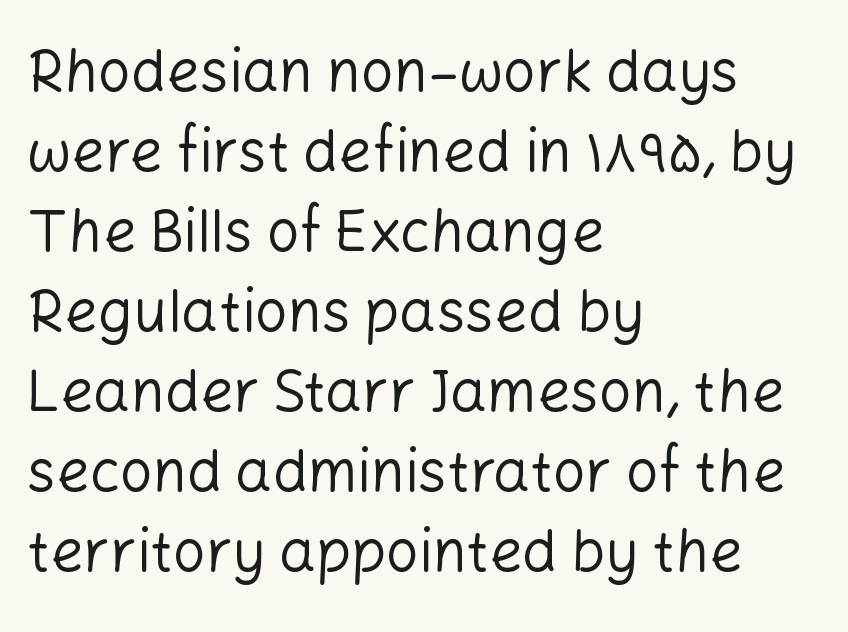
The letters advance in unequal steps, a hallmark of proportional type. The strip under each line holds only bare page. The designer left line spacing at the default. Spacing between characters is what you'd get straight out of the box. Every stem runs plumb, perpendicular to the baseline. The paragraph shown leans on its left margin.
